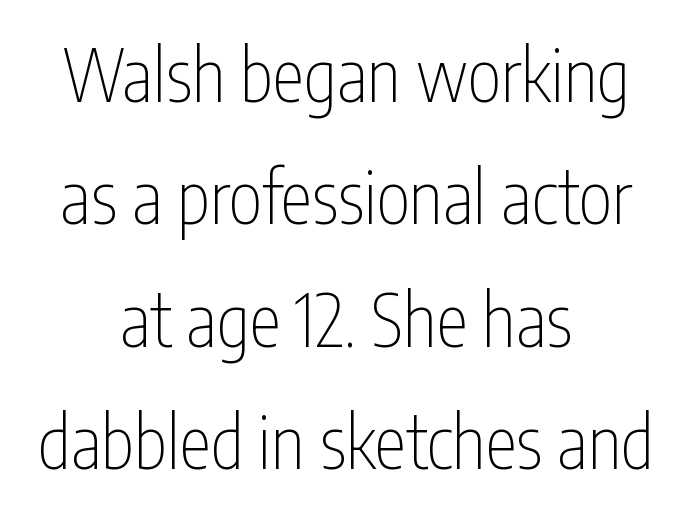
The vertical gap from one line to the next is medium. Caption: multi-line text, centered on the measure. Classification — sans serif. Counters stay open thanks to moderate or lighter strokes. The face used here is proportionally spaced, like ordinary book or web type. The type is set solid horizontally, with unmodified tracking.
